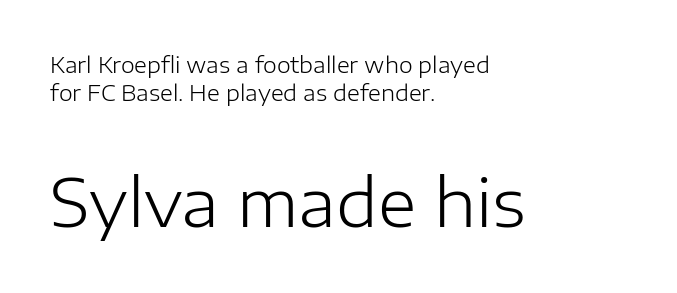
{"serif": "no", "italic": "no", "bold": "no", "weight": "light", "width": "normal", "stroke_contrast": "low", "x_height": "medium", "monospaced": "no", "underline": "no", "align": "left", "line_spacing": "normal", "line_spacing_ratio": 1.28, "letter_spacing": "normal", "letter_spacing_em": 0.0, "larger_block": "second", "size_ratio": 3.0, "glyph_px": 66}
